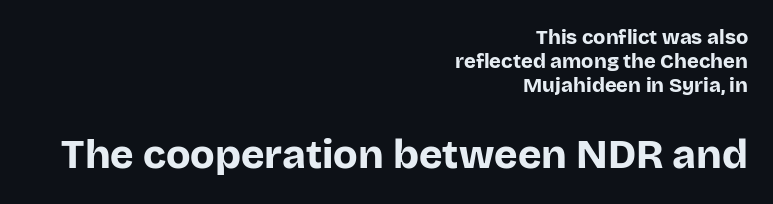
The image shows 40 px bold sans-serif type, upright; set right-aligned, line spacing 1.21x, normal letter spacing, not underlined; the second (bottom) block is 2.0x larger; low stroke contrast and a large x-height.
